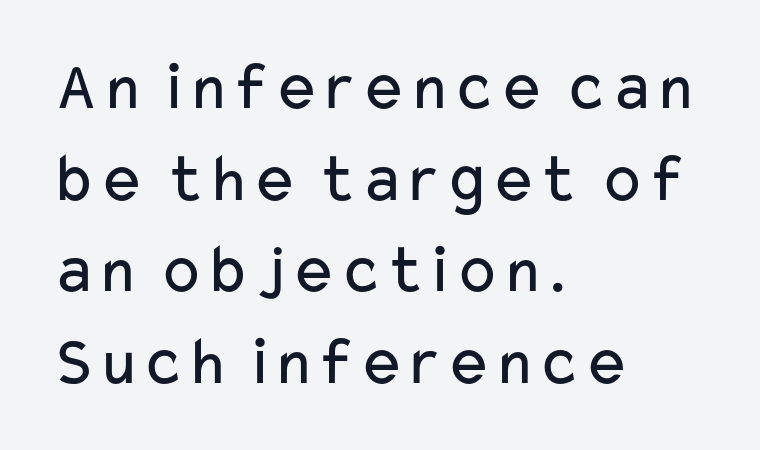
The image shows 70 px regular-weight, wide sans-serif type, upright; set left-aligned, normal line spacing (1.31x), normal letter spacing, not underlined; low stroke contrast and a medium x-height.
